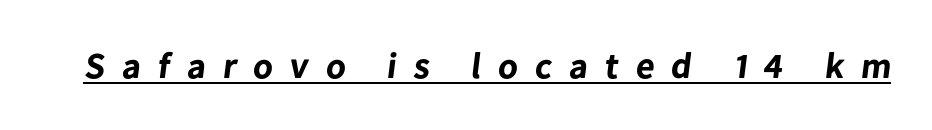
Serifs: no, the terminals of the letterforms are clean. A baseline rule has been typeset under these characters. In terms of letterspacing, this is a distinctly airy, spread setting. The passage shown is typed in a proportional face where columns would drift. Compared with an ordinary text face, these strokes are far heavier — a full bold.
